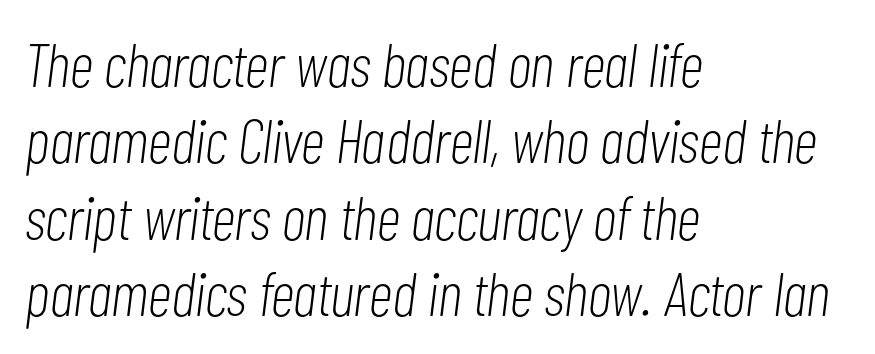
The image shows 62 px light, condensed type, italic (leaning right); set left-aligned, line spacing 1.23x, normal letter spacing, not underlined; low stroke contrast and a medium x-height.
